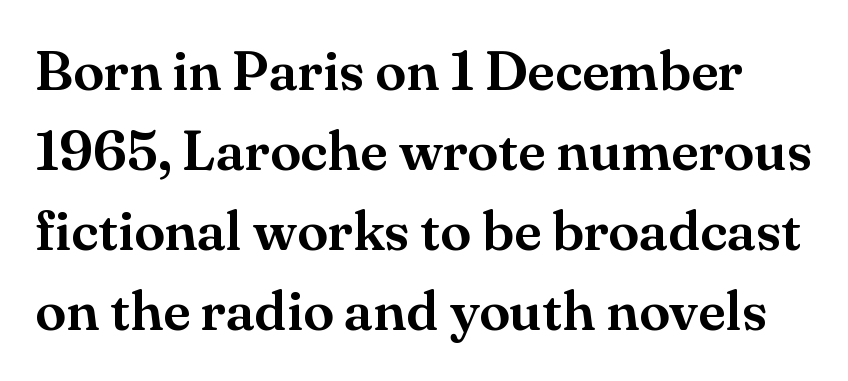
{"serif": "yes", "italic": "no", "width": "normal", "stroke_contrast": "medium", "x_height": "small", "monospaced": "no", "underline": "no", "line_spacing": "normal", "line_spacing_ratio": 1.43, "letter_spacing": "normal", "letter_spacing_em": 0.0, "glyph_px": 56}
